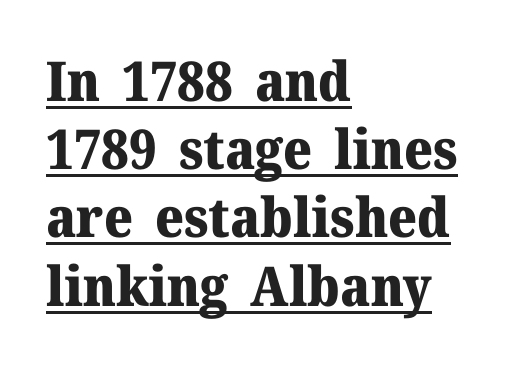
{"serif": "yes", "italic": "no", "bold": "yes", "weight": "heavy", "width": "normal", "stroke_contrast": "medium", "x_height": "medium", "monospaced": "no", "underline": "yes", "align": "left", "line_spacing_ratio": 1.24, "letter_spacing": "normal", "letter_spacing_em": 0.0, "glyph_px": 55}
